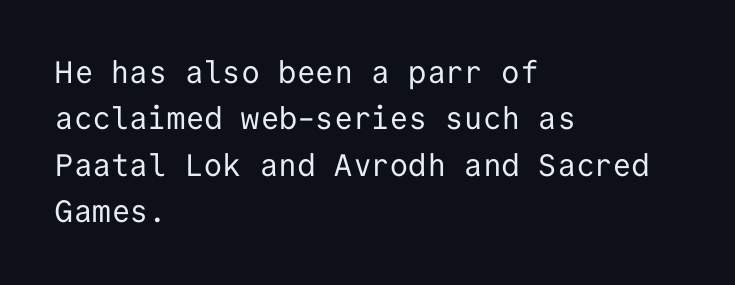
Each stroke keeps to a modest, everyday thickness or less. Regarding leading, the lines here are spaced in the standard way. The letters march in equal steps, a hallmark of fixed-pitch type. Reading down the block, your eye returns to a fixed left position each line.
